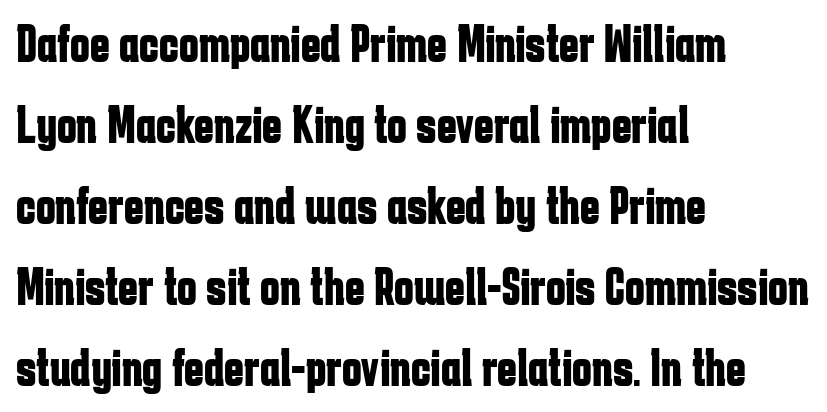
A bare baseline throughout the passage. Short note: letters normally spaced. Summary of vertical rhythm: regular, with standard interline spacing. Think of a printed novel: that variable character pitch is what you see here. This rendering uses left alignment, leaving the right contour irregular.
